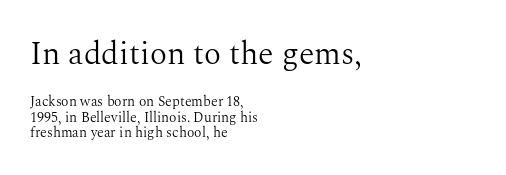
The image shows 32 px light serif type, upright; set left-aligned, tight line spacing (1.11x), normal letter spacing, not underlined; the first (top) block is 2.29x larger; medium stroke contrast and a medium x-height.
